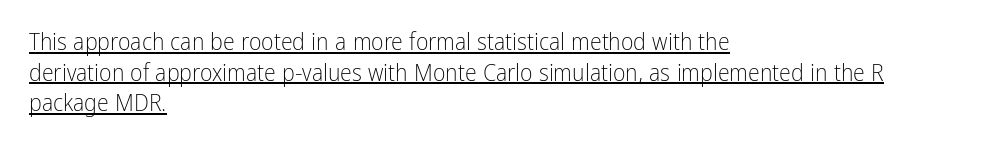
Which margin do the lines hug? The left one — the right edge is uneven. Normally led — the rows are evenly, conventionally spaced. It's the straight-up-and-down kind of type. This reads as an unemphasized weight, regular at the heaviest. Like a heading marked for emphasis, these lines bear an underscore.
